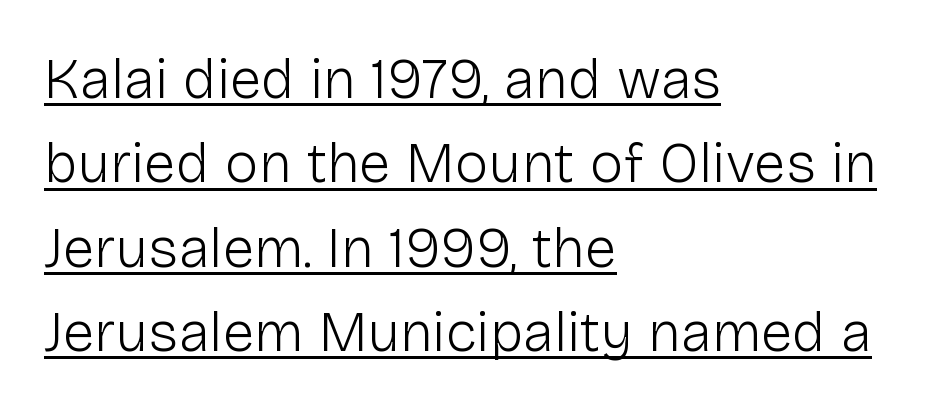
Q: Is the text bold? A: No.
Q: Is the text italic (slanted)? A: No, it is upright.
Q: Is the typeface a serif or a sans-serif typeface? A: Sans-serif.
Q: Is the text underlined? A: Yes.
Q: How is the paragraph aligned? A: Left-aligned.
Q: Is the spacing between letters normal or unusually wide? A: Normal.
Q: Is the spacing between lines tight, normal or loose? A: Normal.
Q: Width (condensed, normal, or wide)? A: Normal.
Q: Stroke contrast? A: Low.
Q: x-height? A: Medium.
Q: Monospaced? A: No.
